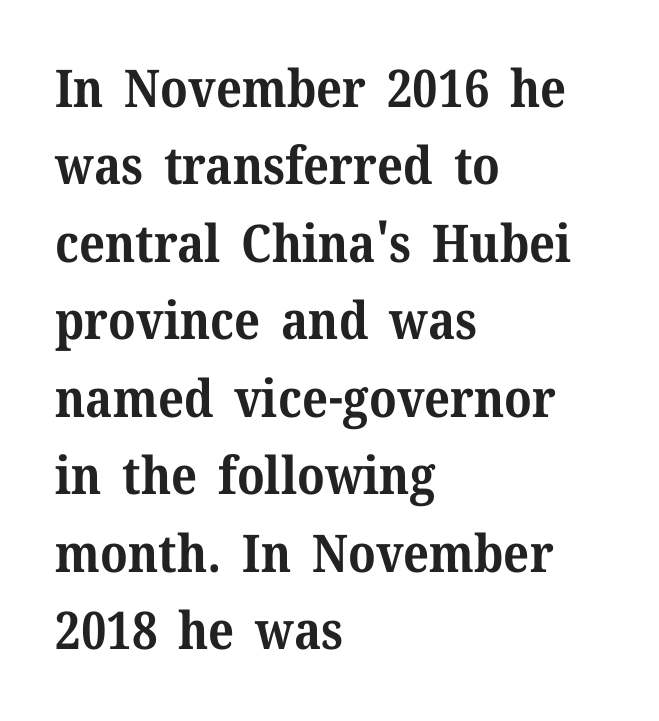
{"serif": "yes", "italic": "no", "bold": "yes", "weight": "bold", "width": "normal", "stroke_contrast": "medium", "x_height": "medium", "monospaced": "no", "underline": "no", "align": "left", "line_spacing": "normal", "line_spacing_ratio": 1.49, "letter_spacing": "normal", "letter_spacing_em": 0.0, "glyph_px": 52}
